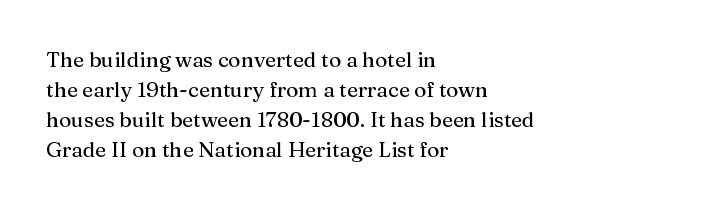
{"italic": "no", "underline": "no", "align": "left", "line_spacing": "normal", "line_spacing_ratio": 1.43, "letter_spacing": "normal", "letter_spacing_em": 0.0, "glyph_px": 21}
